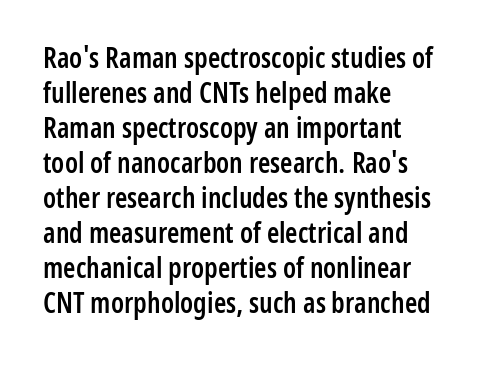
{"serif": "no", "italic": "no", "bold": "semi", "weight": "semibold", "width": "condensed", "stroke_contrast": "low", "x_height": "medium", "monospaced": "no", "underline": "no", "align": "left", "line_spacing": "normal", "line_spacing_ratio": 1.25, "letter_spacing": "normal", "letter_spacing_em": 0.0, "glyph_px": 28}
